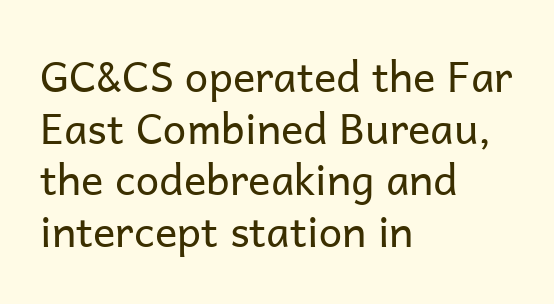
Q: Is the text bold? A: No.
Q: Is the text italic (slanted)? A: No, it is upright.
Q: Is the typeface a serif or a sans-serif typeface? A: Sans-serif.
Q: Is the text underlined? A: No.
Q: How is the paragraph aligned? A: Left-aligned.
Q: Is the spacing between letters normal or unusually wide? A: Normal.
Q: Width (condensed, normal, or wide)? A: Normal.
Q: Stroke contrast? A: Low.
Q: x-height? A: Medium.
Q: Monospaced? A: No.
